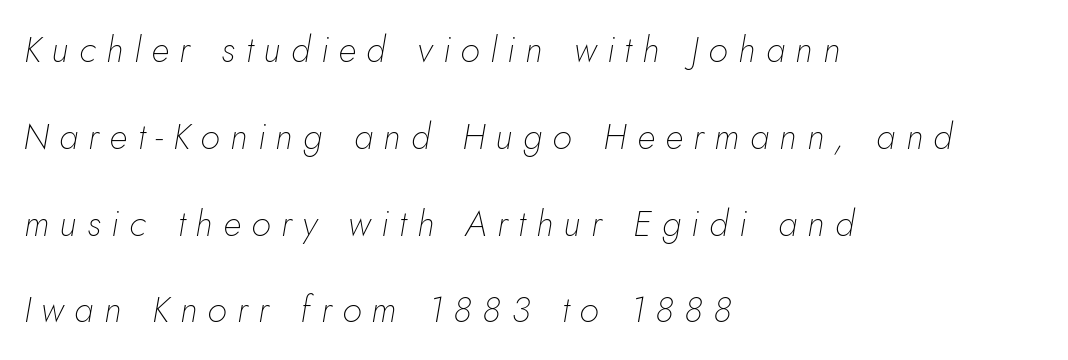
Emphasis-style slanted type is in use. A typesetter would call this proportional, since set widths differ per character. Weight class: somewhere from thin through regular. These lines have a slow, spaced-out rhythm from letter to letter. Lines of text with bare space underneath.
